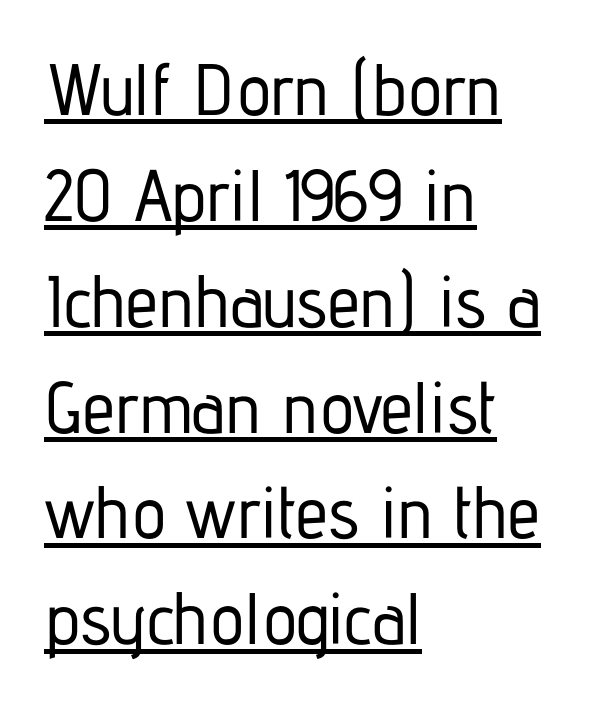
Q: Is the text italic (slanted)? A: No, it is upright.
Q: Is the typeface a serif or a sans-serif typeface? A: Sans-serif.
Q: Is the text underlined? A: Yes.
Q: How is the paragraph aligned? A: Left-aligned.
Q: Is the spacing between letters normal or unusually wide? A: Normal.
Q: Is the spacing between lines tight, normal or loose? A: Normal.
Q: Width (condensed, normal, or wide)? A: Condensed.
Q: Stroke contrast? A: Low.
Q: x-height? A: Medium.
Q: Monospaced? A: No.
